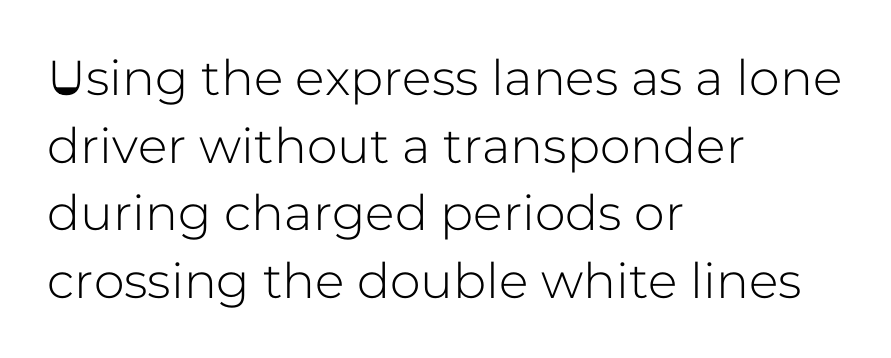
The image shows 49 px sans-serif type, upright; set left-aligned, normal line spacing (1.38x), normal letter spacing, not underlined; low stroke contrast and a medium x-height.
